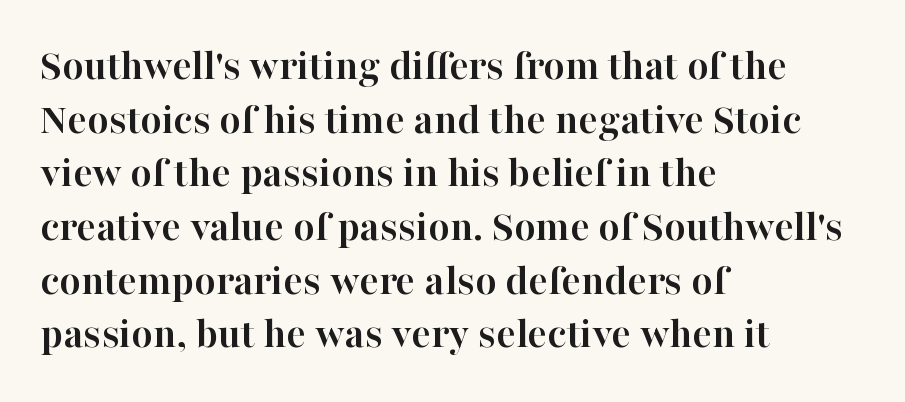
The image shows 44 px semibold serif type, upright; set left-aligned, line spacing 1.22x, normal letter spacing, not underlined; high stroke contrast and a medium x-height.
